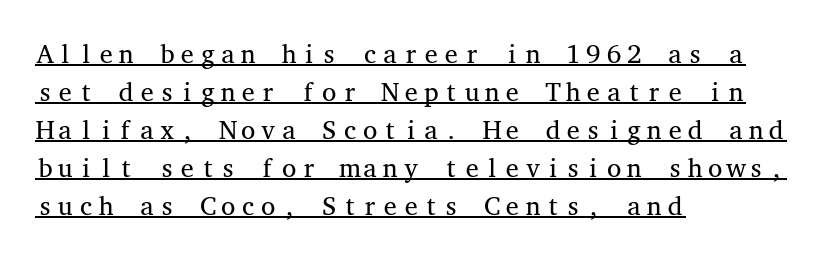
Q: Is the text bold? A: No.
Q: Is the text italic (slanted)? A: No, it is upright.
Q: Is the text underlined? A: Yes.
Q: How is the paragraph aligned? A: Left-aligned.
Q: Is the spacing between letters normal or unusually wide? A: Normal.
Q: Is the spacing between lines tight, normal or loose? A: Normal.
